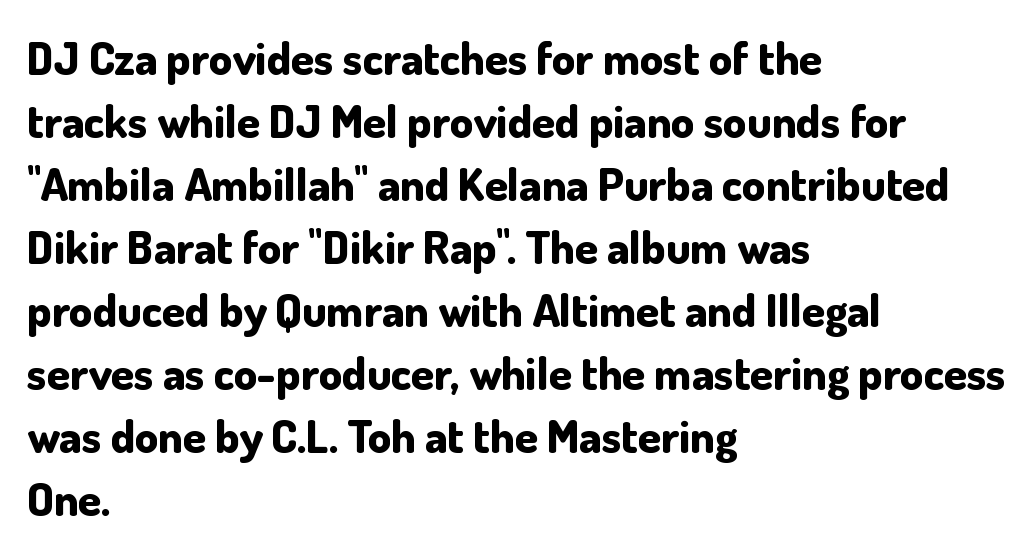
The image shows 46 px bold sans-serif type, upright; set left-aligned, normal line spacing (1.37x), normal letter spacing, not underlined; low stroke contrast and a small x-height.
